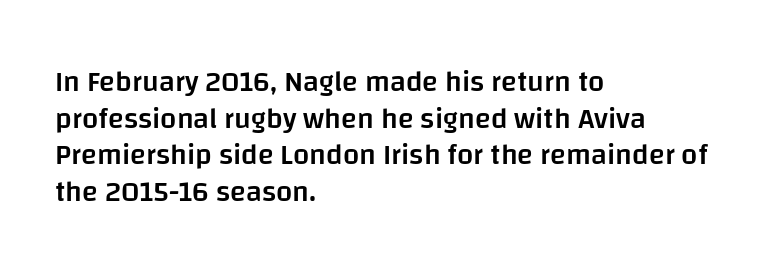
Q: Is the text bold? A: Semi-bold.
Q: Is the text italic (slanted)? A: No, it is upright.
Q: Is the typeface a serif or a sans-serif typeface? A: Sans-serif.
Q: Is the text underlined? A: No.
Q: How is the paragraph aligned? A: Left-aligned.
Q: Is the spacing between letters normal or unusually wide? A: Normal.
Q: Is the spacing between lines tight, normal or loose? A: Normal.
Q: Width (condensed, normal, or wide)? A: Normal.
Q: Stroke contrast? A: Low.
Q: x-height? A: Large.
Q: Monospaced? A: No.
